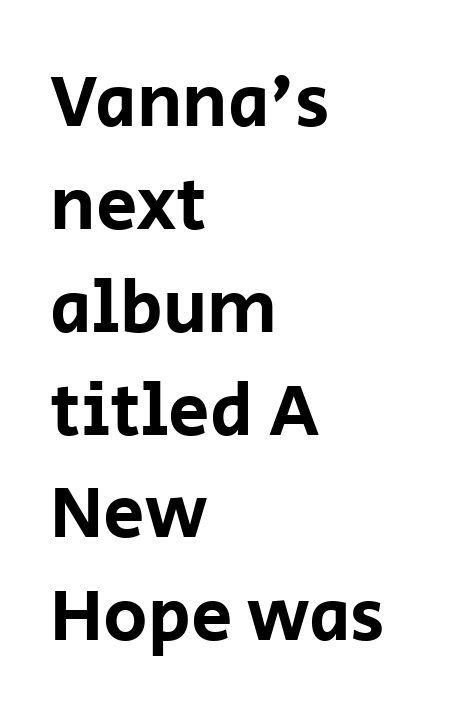
The font family rendered here belongs to the sans-serif group. Tall strokes in this sample are plumb rather than angled. A normal amount of white space separates one row of letters from the next. The setting favours the left margin, as ordinary paragraphs usually do. Nobody drew a line under any word here. Do the characters align in a grid? No, the font is proportional.
